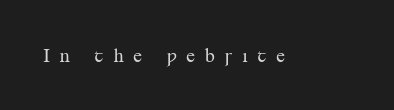
The passage shown is not underscored anywhere. A quiet, ordinary-to-light weight characterises the typeface. Vertical strokes here are truly vertical. The letters are spread apart with noticeably loose tracking.
